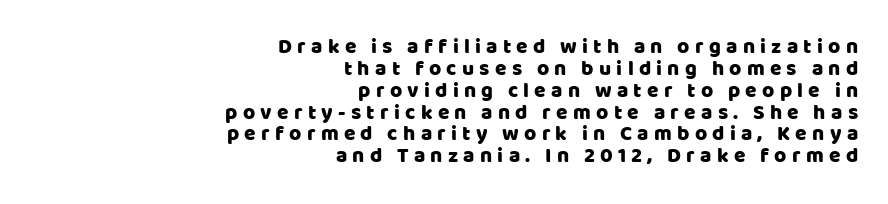
{"italic": "no", "underline": "no", "align": "right", "line_spacing": "tight", "line_spacing_ratio": 1.04, "letter_spacing": "wide", "letter_spacing_em": 0.25, "glyph_px": 21}
